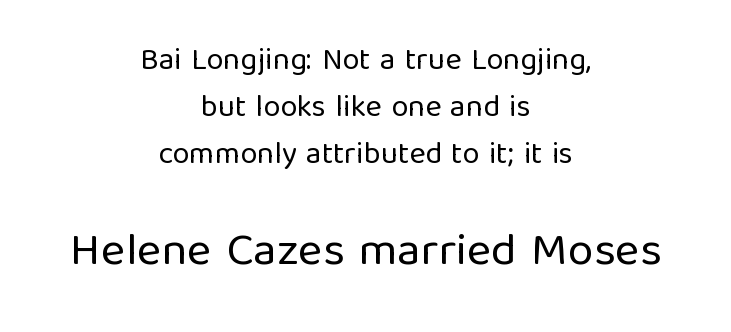
Do the characters align in a grid? No, the font is proportional. Unlike italic type, these characters show no tilt at all. The text block is weighted toward neither margin, spreading evenly from the middle. The emphasis by scale lands on block number two, below. The letters look calm and open, with moderate or lighter stems.
